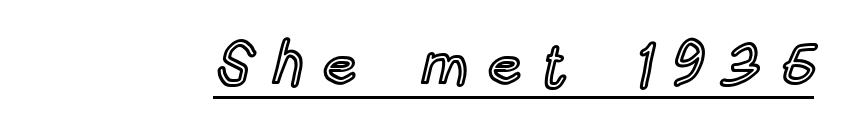
Compared with undecorated copy, this sample adds a rule below the words. Characters follow at a spacing far wider than the type designer built in. The face used here is proportionally spaced, like ordinary book or web type.
